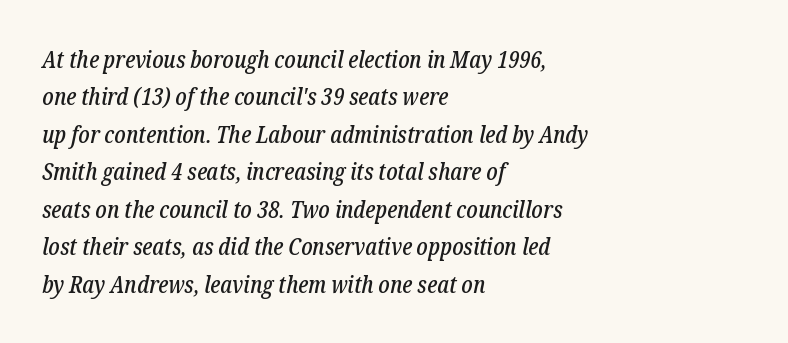
Q: Is the text italic (slanted)? A: Yes, it leans right by about 12 degrees.
Q: Is the text underlined? A: No.
Q: How is the paragraph aligned? A: Left-aligned.
Q: Is the spacing between letters normal or unusually wide? A: Normal.
Q: Is the spacing between lines tight, normal or loose? A: Normal.
